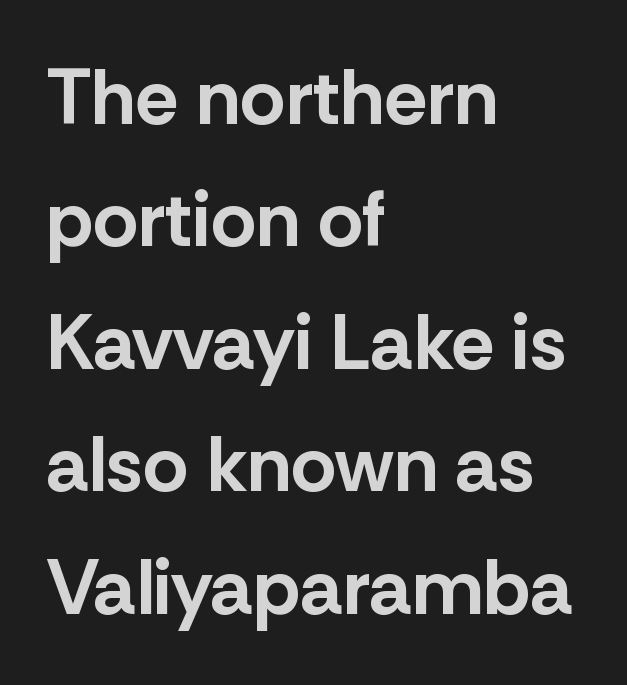
The image shows 78 px bold sans-serif type, upright; set left-aligned, normal line spacing (1.57x), normal letter spacing, not underlined; low stroke contrast and a medium x-height.
